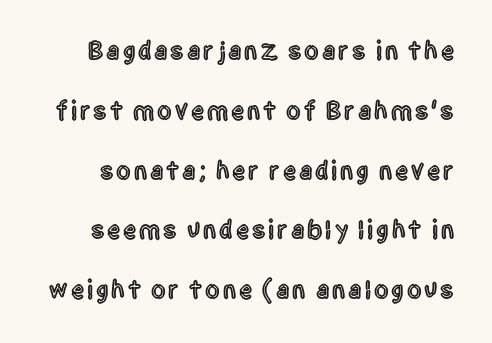
The image shows 26 px text type, upright; set loose line spacing (2.3x), not underlined.
